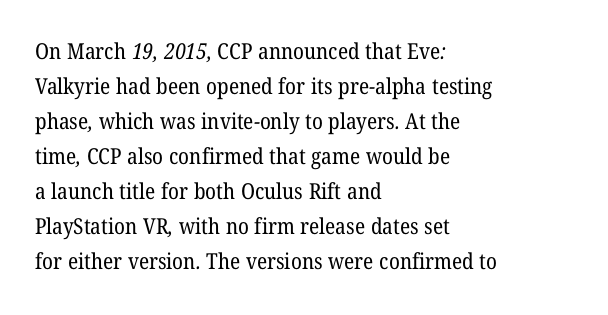
{"bold": "no", "underline": "no", "align": "left", "line_spacing": "normal", "line_spacing_ratio": 1.59, "letter_spacing": "normal", "letter_spacing_em": 0.0, "glyph_px": 22}
